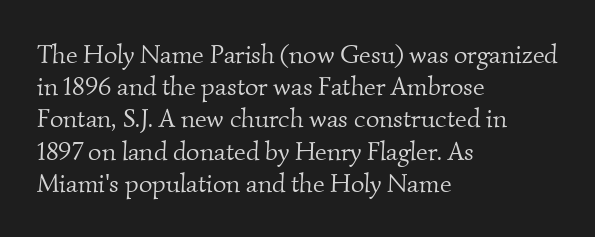
The image shows 26 px text type; set left-aligned, line spacing 1.24x, normal letter spacing, not underlined.
